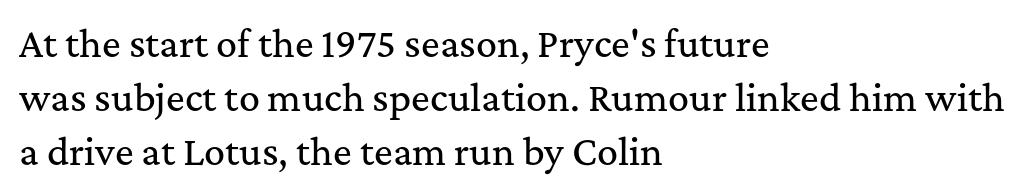
The image shows 35 px serif type, upright; set left-aligned, normal line spacing (1.55x), normal letter spacing, not underlined; medium stroke contrast and a medium x-height.
